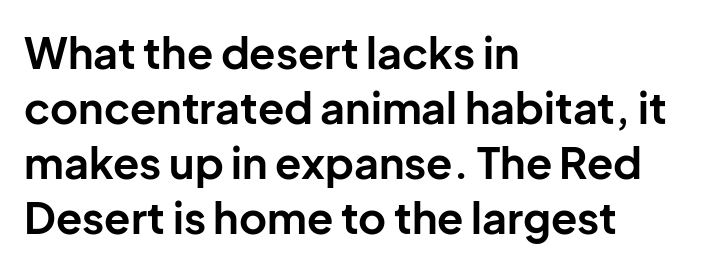
The typesetter chose a ragged-right arrangement here. The rendering uses natural spacing where letterforms have individual widths. Pretty heavy lettering here — definitely bold. The space directly below the letters is spotless. Classification — sans serif.
